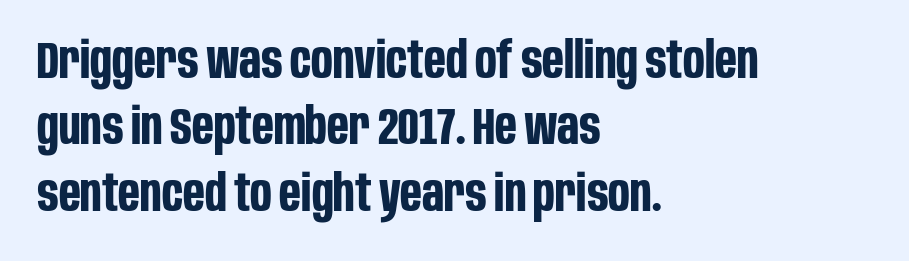
Q: Is the text bold? A: Yes.
Q: Is the text italic (slanted)? A: No, it is upright.
Q: Is the typeface a serif or a sans-serif typeface? A: Sans-serif.
Q: Is the text underlined? A: No.
Q: How is the paragraph aligned? A: Left-aligned.
Q: Is the spacing between letters normal or unusually wide? A: Normal.
Q: Is the spacing between lines tight, normal or loose? A: Normal.
Q: Width (condensed, normal, or wide)? A: Condensed.
Q: Stroke contrast? A: Low.
Q: x-height? A: Large.
Q: Monospaced? A: No.
